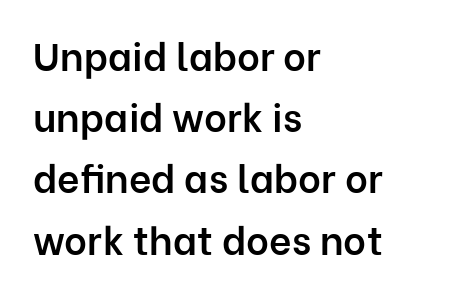
The image shows 39 px semibold sans-serif type, upright; set left-aligned, normal line spacing (1.57x), normal letter spacing, not underlined; low stroke contrast and a medium x-height.
